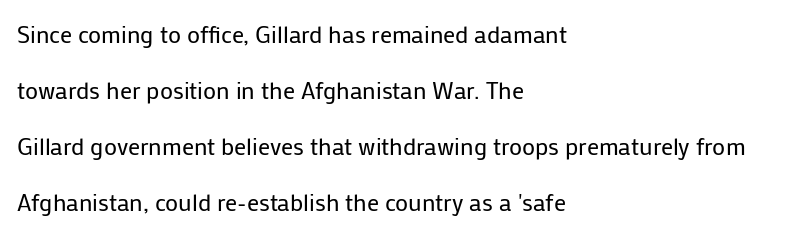
Q: Is the text bold? A: No.
Q: Is the text italic (slanted)? A: No, it is upright.
Q: Is the text underlined? A: No.
Q: How is the paragraph aligned? A: Left-aligned.
Q: Is the spacing between letters normal or unusually wide? A: Normal.
Q: Is the spacing between lines tight, normal or loose? A: Loose.
